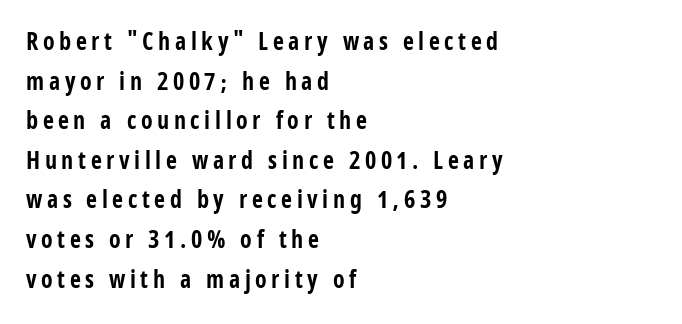
{"italic": "no", "bold": "yes", "underline": "no", "align": "left", "line_spacing": "normal", "line_spacing_ratio": 1.65, "glyph_px": 24}
